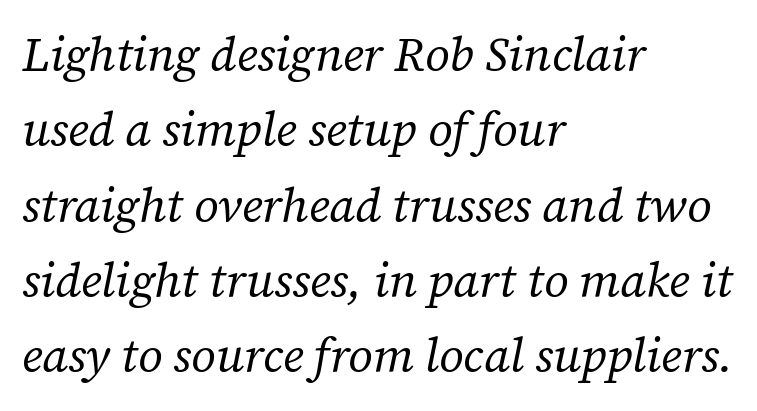
Q: Is the text bold? A: No.
Q: Is the text italic (slanted)? A: Yes, it leans right by about 12 degrees.
Q: Is the typeface a serif or a sans-serif typeface? A: Serif.
Q: Is the text underlined? A: No.
Q: How is the paragraph aligned? A: Left-aligned.
Q: Is the spacing between letters normal or unusually wide? A: Normal.
Q: Is the spacing between lines tight, normal or loose? A: Normal.
Q: Width (condensed, normal, or wide)? A: Normal.
Q: Stroke contrast? A: Low.
Q: x-height? A: Medium.
Q: Monospaced? A: No.
